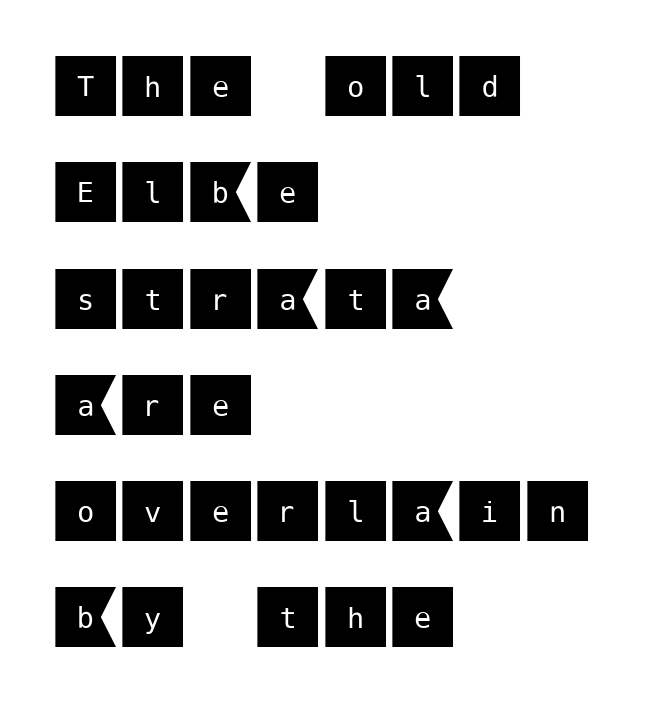
Posture: straight, roman, zero tilt. Left-aligned paragraph, ragged on the right. The designer went with a sans here, leaving each stem footless. Decoration check: the copy has no underline. The designer left line spacing at the default.
